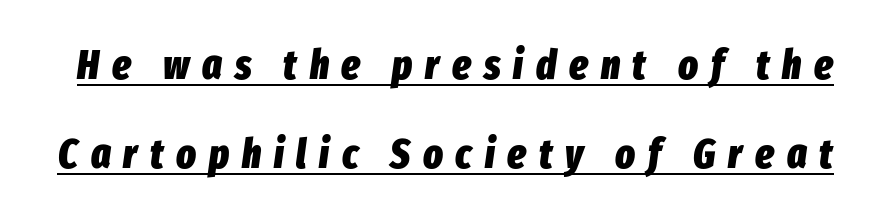
Q: Is the text bold? A: Yes.
Q: Is the text italic (slanted)? A: Yes, it leans right by about 8 degrees.
Q: Is the text underlined? A: Yes.
Q: Is the spacing between letters normal or unusually wide? A: Unusually wide.
Q: Is the spacing between lines tight, normal or loose? A: Loose.
Q: Width (condensed, normal, or wide)? A: Condensed.
Q: Stroke contrast? A: Low.
Q: x-height? A: Medium.
Q: Monospaced? A: No.
